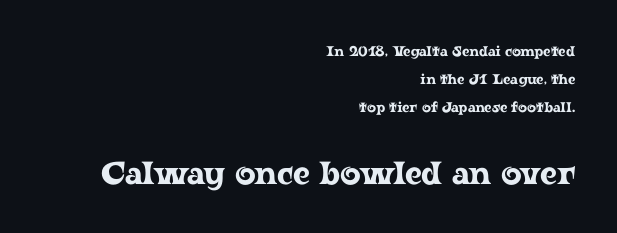
The image shows 32 px wide serif type, upright; set right-aligned, loose line spacing (2.0x), normal letter spacing, not underlined; the second (bottom) block is 2.29x larger; low stroke contrast and a medium x-height.
